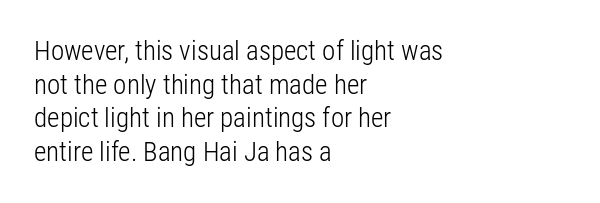
Whoever set this chose a conventional vertical rhythm. Each stroke keeps to a modest, everyday thickness or less. Is there any slant? The stems are plumb. Any mark beneath the type? The region is blank. Horizontal alignment here is leftward, the default for most running prose.
